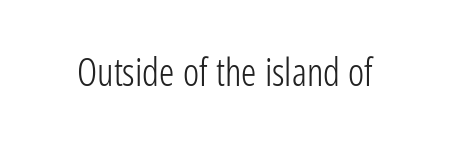
{"serif": "no", "italic": "no", "bold": "no", "weight": "light", "width": "condensed", "stroke_contrast": "low", "x_height": "medium", "monospaced": "no", "underline": "no", "letter_spacing": "normal", "letter_spacing_em": 0.0, "glyph_px": 38}
